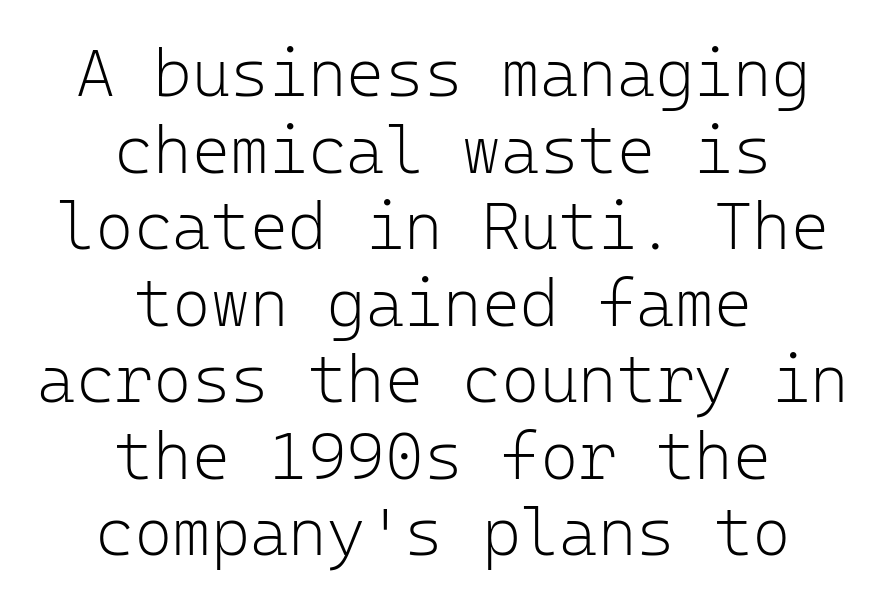
The image shows 66 px light sans-serif type, upright, monospaced; set centered, line spacing 1.16x, normal letter spacing, not underlined; low stroke contrast and a medium x-height.
